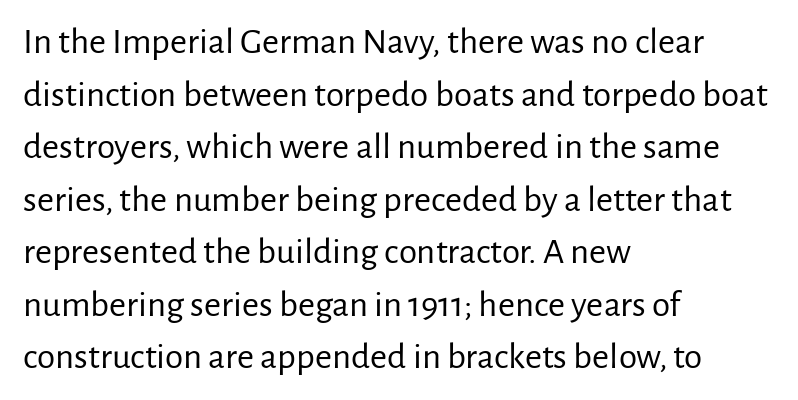
The image shows 37 px regular-weight sans-serif type, upright; set left-aligned, normal line spacing (1.42x), normal letter spacing, not underlined; low stroke contrast and a medium x-height.
